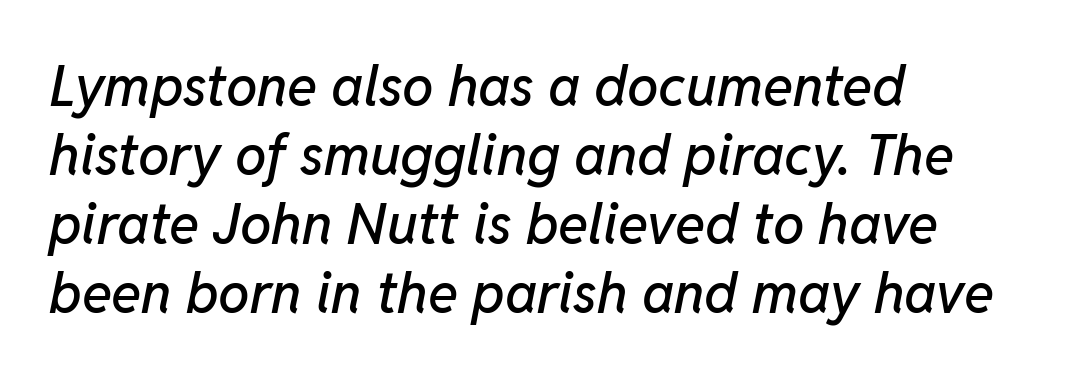
The image shows 56 px text type, italic (leaning right); set left-aligned, line spacing 1.23x, normal letter spacing, not underlined; low stroke contrast and a medium x-height.
